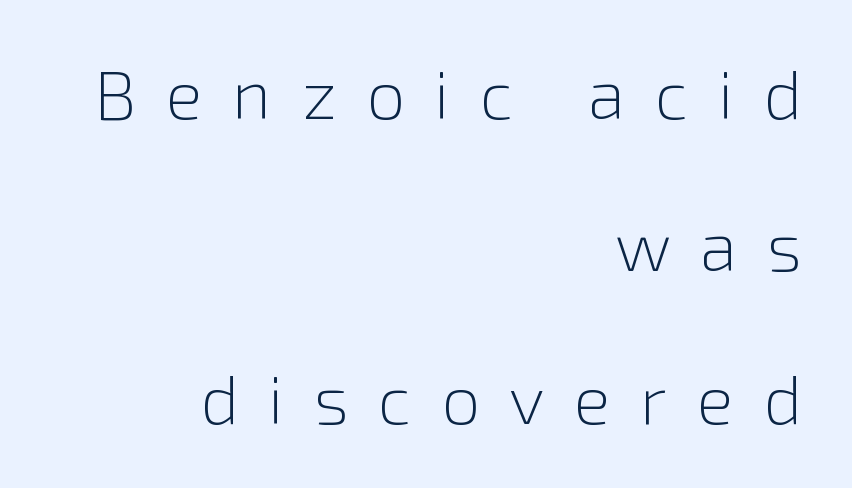
{"serif": "no", "italic": "no", "bold": "no", "weight": "light", "width": "normal", "stroke_contrast": "low", "x_height": "medium", "monospaced": "no", "underline": "no", "align": "right", "line_spacing": "loose", "line_spacing_ratio": 2.21, "letter_spacing": "wide", "letter_spacing_em": 0.43, "glyph_px": 69}
